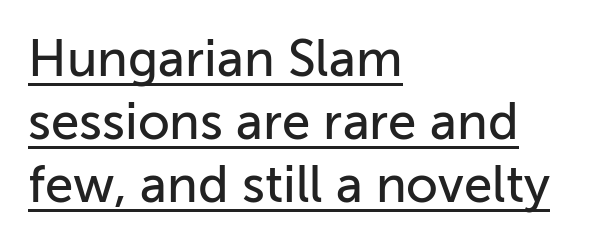
Every stem runs plumb, perpendicular to the baseline. Characters follow at the spacing the type designer built in. Each letter keeps its own natural width here, so spacing adapts to shape. In CSS terms this would be text-align: left.
